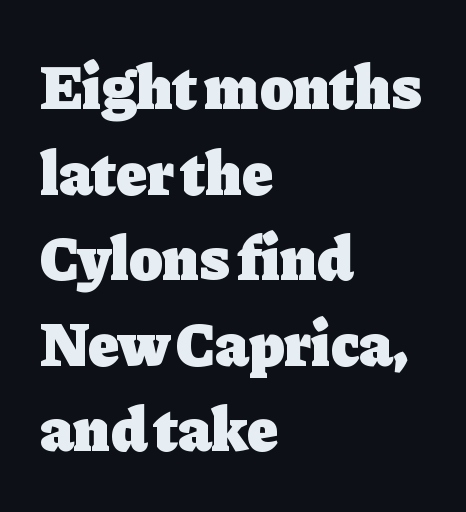
A typesetter would mark this as roman, not italic. The characters display serif detailing at their extremities. Visually the block forms a straight wall on the left and a jagged coastline on the right. Looks like regular typesetting: each glyph gets only the width it needs.
